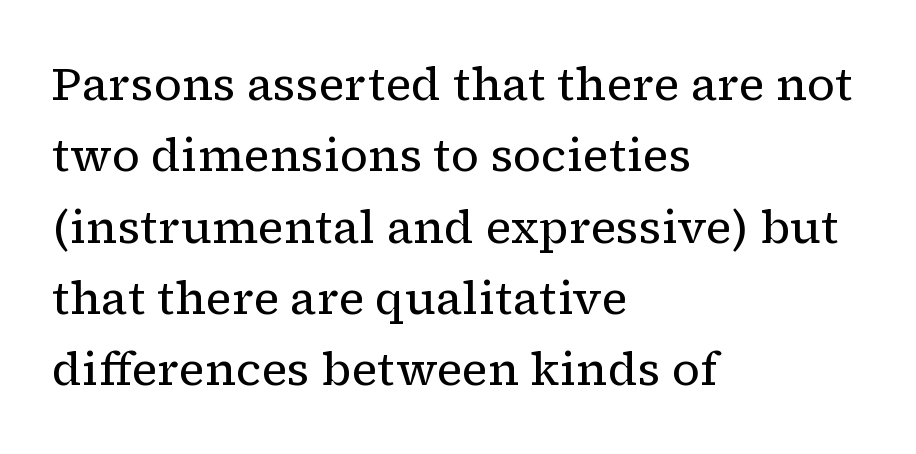
The image shows 46 px regular-weight serif type, upright; set left-aligned, normal line spacing (1.55x), normal letter spacing, not underlined; low stroke contrast and a medium x-height.
